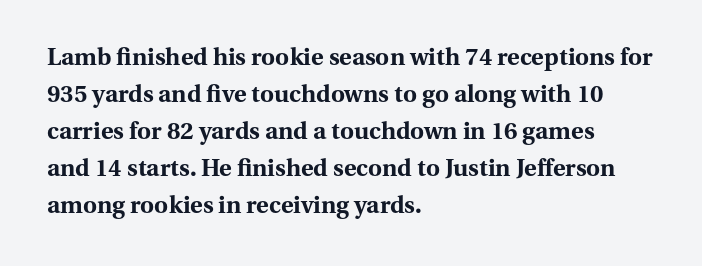
The image shows 24 px bold type, upright; set left-aligned, normal line spacing (1.54x), normal letter spacing, not underlined.
